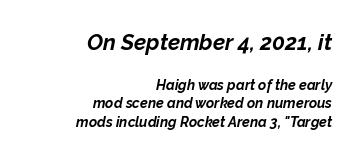
The image shows 22 px bold type, italic (leaning right); set right-aligned, normal line spacing (1.33x), normal letter spacing, not underlined; the first (top) block is 1.57x larger.
